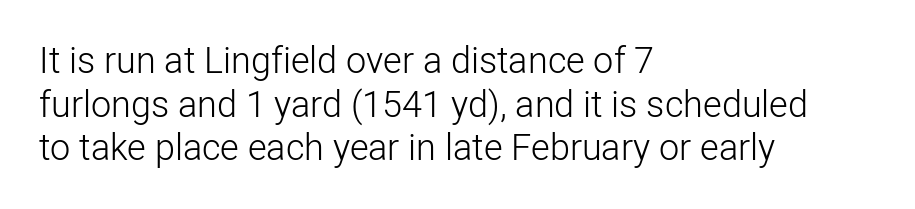
Posture: vertical. Tracking here is standard; glyphs follow each other at the usual distance. Examine the stroke ends and you'll find no serifs. Notice how the passage keeps a crisp vertical edge on the left only. Summary of weight: not heavy and not bold. The area under the type is left untouched.
